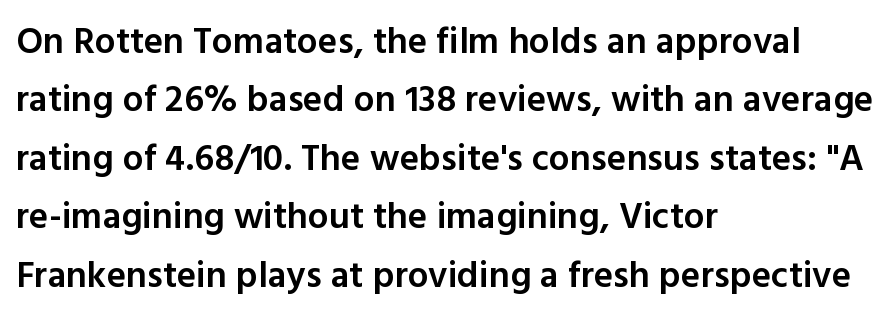
{"serif": "no", "italic": "no", "bold": "semi", "weight": "semibold", "width": "normal", "x_height": "medium", "monospaced": "no", "underline": "no", "align": "left", "line_spacing": "normal", "line_spacing_ratio": 1.58, "letter_spacing": "normal", "letter_spacing_em": 0.0, "glyph_px": 37}
